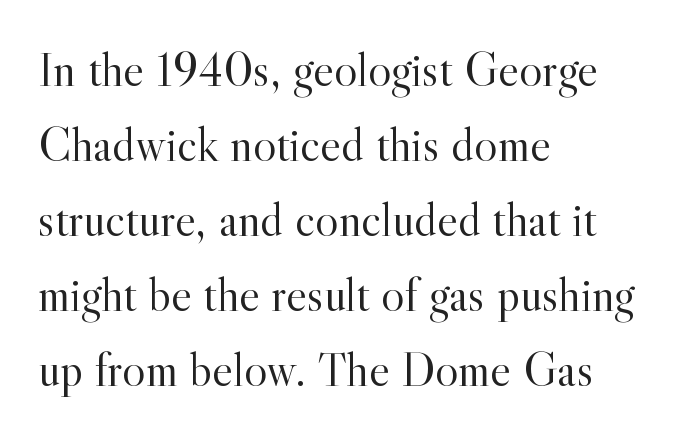
Q: Is the text bold? A: No.
Q: Is the text italic (slanted)? A: No, it is upright.
Q: Is the typeface a serif or a sans-serif typeface? A: Serif.
Q: Is the text underlined? A: No.
Q: How is the paragraph aligned? A: Left-aligned.
Q: Is the spacing between letters normal or unusually wide? A: Normal.
Q: Is the spacing between lines tight, normal or loose? A: Normal.
Q: Width (condensed, normal, or wide)? A: Normal.
Q: x-height? A: Small.
Q: Monospaced? A: No.
